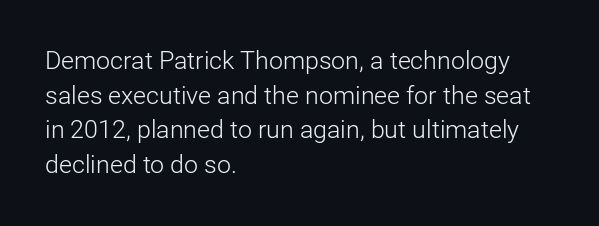
The image shows 25 px text type, upright; set left-aligned, normal line spacing (1.39x), normal letter spacing, not underlined.
